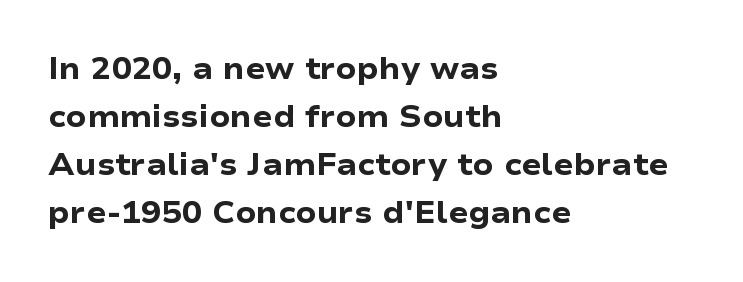
Typeset ragged right — the left edge is the straight one. Emphasis by weight is at full strength: bold. Varying glyph widths throughout — classic text-font behaviour. Nothing unusual about the tracking: characters are spaced as the font intends. Rendered with straight, roman letterforms.
